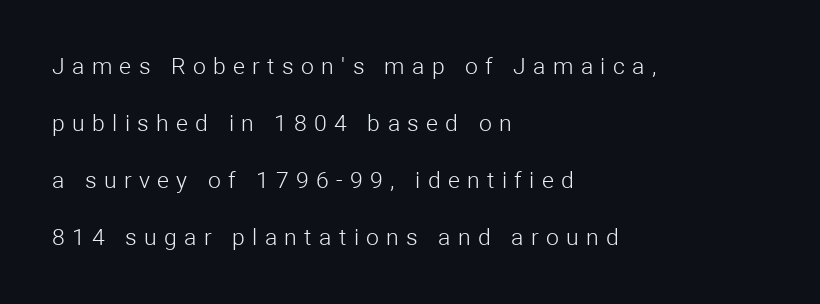
{"italic": "no", "bold": "no", "underline": "no", "align": "left", "line_spacing": "loose", "line_spacing_ratio": 2.48, "letter_spacing": "wide", "letter_spacing_em": 0.32, "glyph_px": 23}
